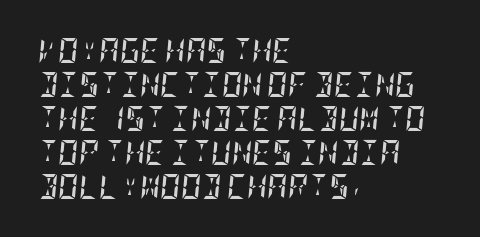
The lettering tilts uniformly, giving the passage an italic look. Caption: multi-line text, flush left, ragged right. The strokes are fattened all the way to bold. Descender tails drop into unmarked territory. Inter-character spacing is left at the font's built-in metrics.
